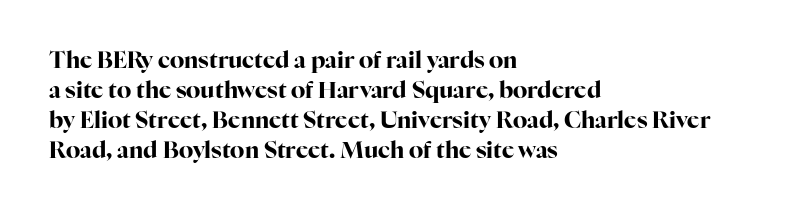
{"italic": "no", "bold": "yes", "underline": "no", "align": "left", "line_spacing": "normal", "line_spacing_ratio": 1.31, "letter_spacing": "normal", "letter_spacing_em": 0.0, "glyph_px": 23}
